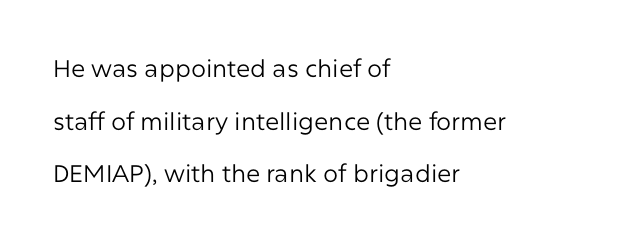
Which margin do the lines hug? The left one — the right edge is uneven. What's the leading like? Stretched, with rows far apart. The typesetting does not lean heavy: it is not bold. Posture: straight, roman, zero tilt. The zone under the glyphs is completely vacant. Honestly, the letter spacing is just normal — you wouldn't notice it.
